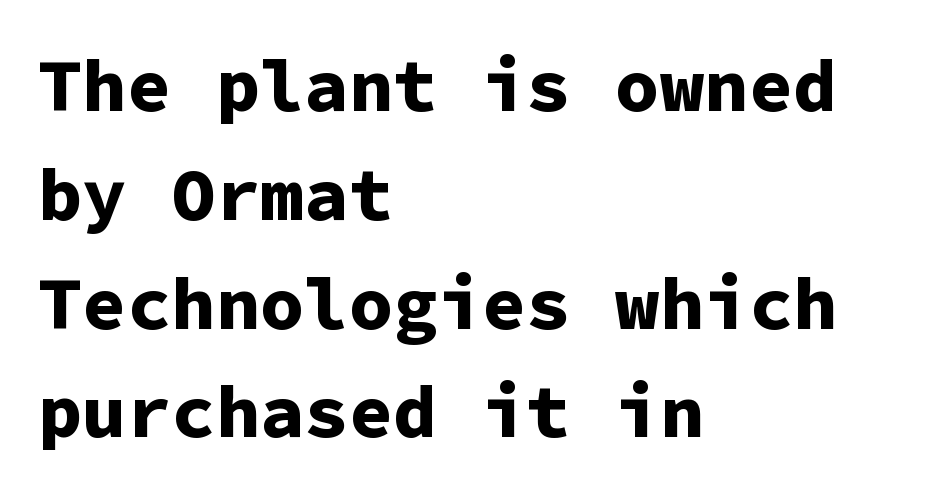
{"serif": "no", "italic": "no", "bold": "yes", "weight": "bold", "width": "normal", "stroke_contrast": "low", "x_height": "medium", "monospaced": "yes", "underline": "no", "align": "left", "line_spacing": "normal", "line_spacing_ratio": 1.47, "letter_spacing": "normal", "letter_spacing_em": 0.0, "glyph_px": 74}
